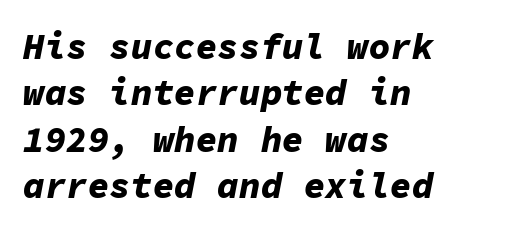
Q: Is the text bold? A: Yes.
Q: Is the text italic (slanted)? A: Yes, it leans right by about 11 degrees.
Q: Is the text underlined? A: No.
Q: How is the paragraph aligned? A: Left-aligned.
Q: Is the spacing between letters normal or unusually wide? A: Normal.
Q: Is the spacing between lines tight, normal or loose? A: Normal.
Q: Width (condensed, normal, or wide)? A: Normal.
Q: Stroke contrast? A: Low.
Q: x-height? A: Medium.
Q: Monospaced? A: Yes.
